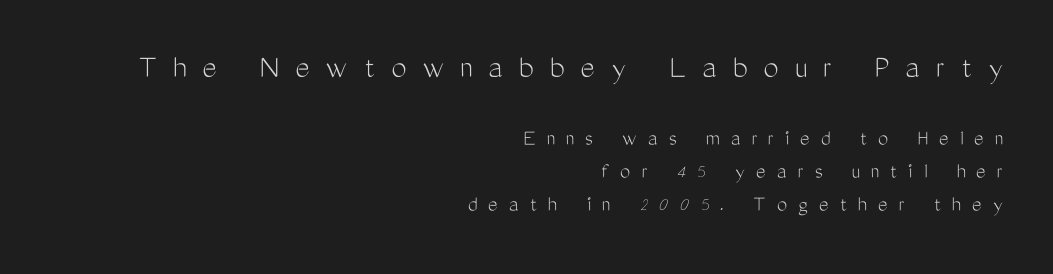
Q: Is the text bold? A: No.
Q: Is the text italic (slanted)? A: No, it is upright.
Q: Is the typeface a serif or a sans-serif typeface? A: Sans-serif.
Q: Is the text underlined? A: No.
Q: How is the paragraph aligned? A: Right-aligned.
Q: Is the spacing between letters normal or unusually wide? A: Unusually wide.
Q: Is the spacing between lines tight, normal or loose? A: Normal.
Q: Which block of text is set in a larger size, the first (top) or the second (bottom)? A: The first (top) one.
Q: Width (condensed, normal, or wide)? A: Condensed.
Q: Stroke contrast? A: Medium.
Q: x-height? A: Medium.
Q: Monospaced? A: No.
